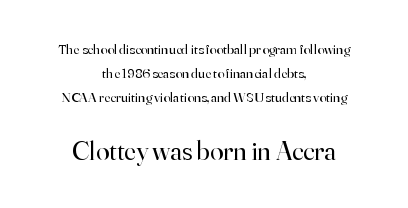
{"italic": "no", "bold": "no", "underline": "no", "align": "center", "line_spacing_ratio": 1.71, "letter_spacing": "normal", "letter_spacing_em": 0.0, "larger_block": "second", "size_ratio": 1.93, "glyph_px": 27}
